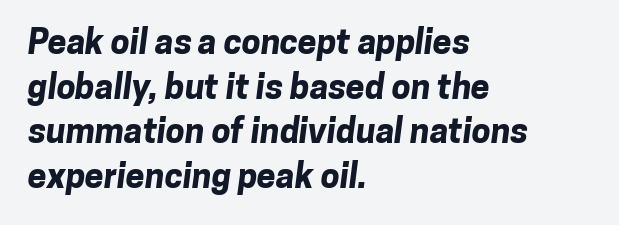
{"serif": "no", "bold": "yes", "weight": "bold", "width": "normal", "stroke_contrast": "low", "x_height": "medium", "monospaced": "no", "underline": "no", "align": "left", "line_spacing": "normal", "line_spacing_ratio": 1.31, "letter_spacing": "normal", "letter_spacing_em": 0.0, "glyph_px": 34}
